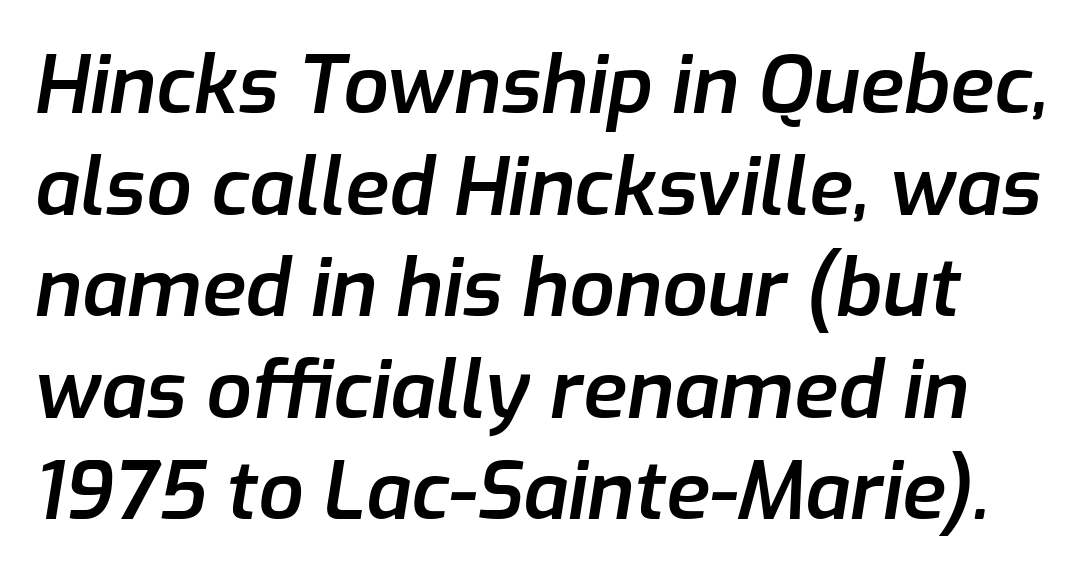
The image shows 80 px semibold type, italic (leaning right); set normal line spacing (1.27x), normal letter spacing, not underlined; low stroke contrast and a medium x-height.
